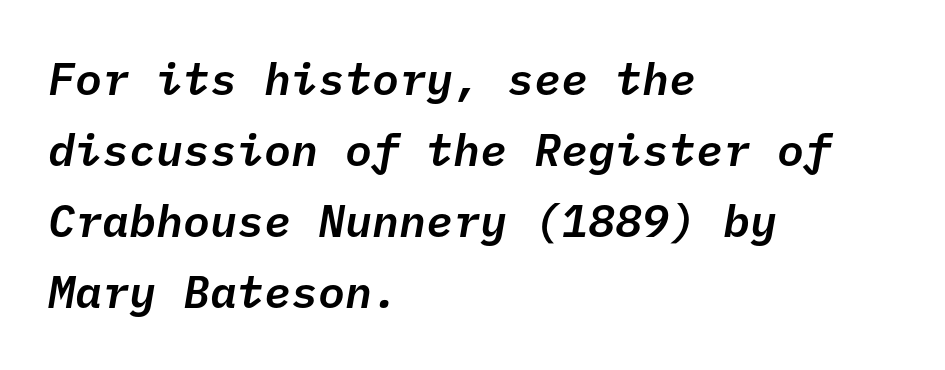
Q: Is the text italic (slanted)? A: Yes, it leans right by about 10 degrees.
Q: Is the text underlined? A: No.
Q: How is the paragraph aligned? A: Left-aligned.
Q: Is the spacing between letters normal or unusually wide? A: Normal.
Q: Is the spacing between lines tight, normal or loose? A: Normal.
Q: Width (condensed, normal, or wide)? A: Normal.
Q: Stroke contrast? A: Low.
Q: x-height? A: Medium.
Q: Monospaced? A: Yes.
